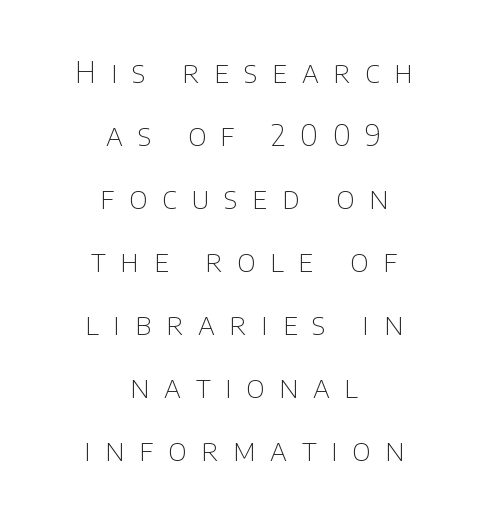
Every row of glyphs is offset so its center matches the block's center. Reading down the column, the eye jumps a long way to each next line. Glyph-to-glyph distance is far greater than everyday printed text. The glyphs in this specimen are sans serif. Varying glyph widths throughout — classic text-font behaviour. The letters stand upright; this is a roman face.
